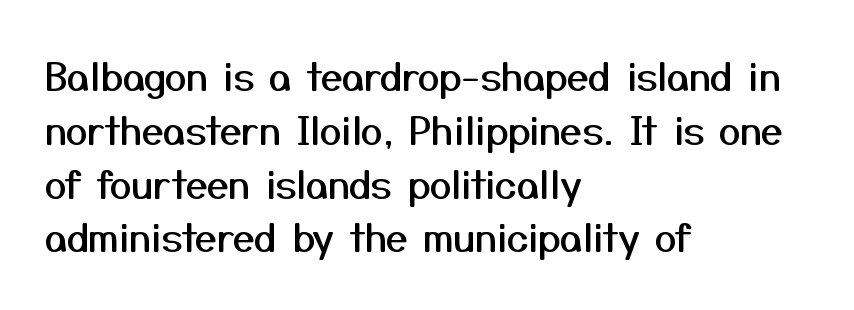
{"serif": "no", "italic": "no", "width": "normal", "stroke_contrast": "medium", "x_height": "medium", "monospaced": "no", "underline": "no", "align": "left", "line_spacing": "normal", "line_spacing_ratio": 1.38, "letter_spacing": "normal", "letter_spacing_em": 0.0, "glyph_px": 39}
